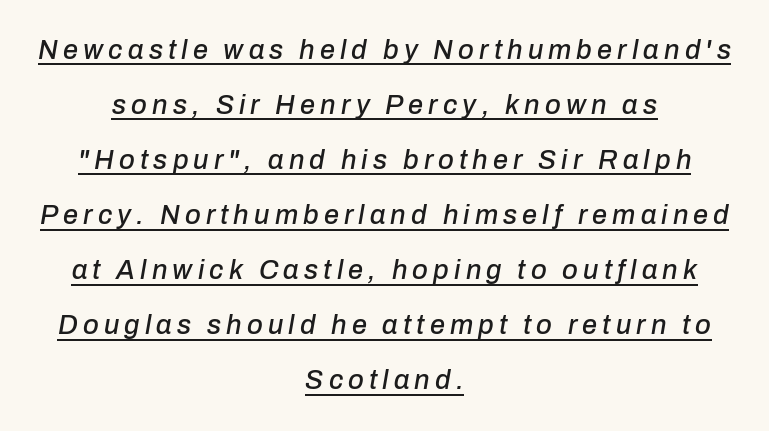
{"italic": "yes", "lean": "right", "slant_degrees": 10, "underline": "yes", "align": "center", "line_spacing": "loose", "line_spacing_ratio": 2.04, "glyph_px": 27}
